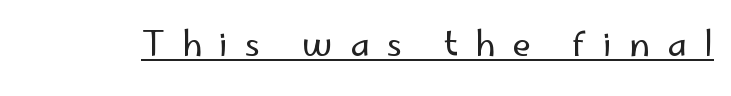
The image shows 34 px regular-weight sans-serif type, upright; set unusually wide letter spacing (+0.5 em), underlined; low stroke contrast and a small x-height.
